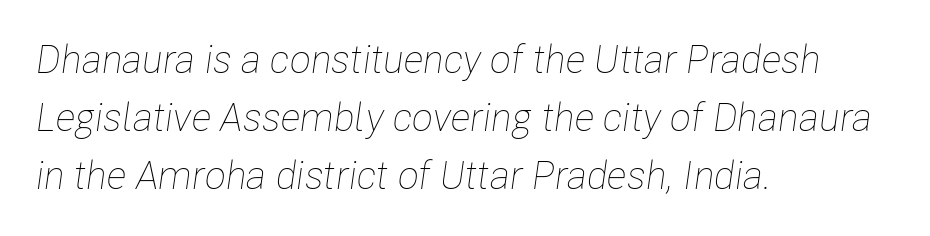
The area under the type is left untouched. Leading: standard. Horizontally, the lines are justified to the leading edge only. No letter is thick-stroked: the sample isn't bold. If you drew a line through each stem, it would be angled.
